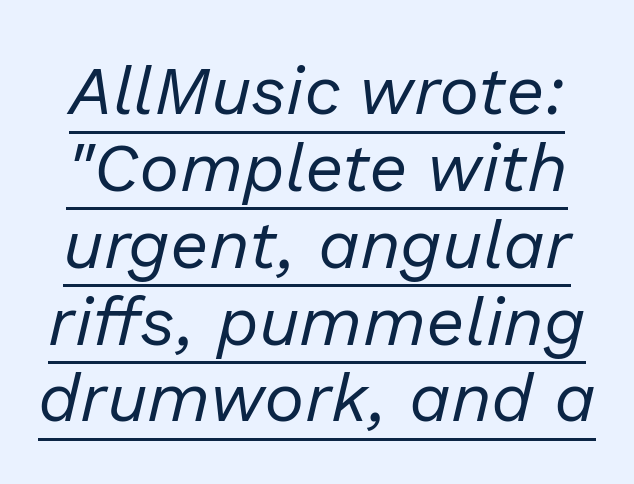
Honestly, the underline is the first thing you notice here. Stems and bowls with no extra thickness — not bold. These lines are rendered in a variable-pitch font. Line spacing here is tight.
